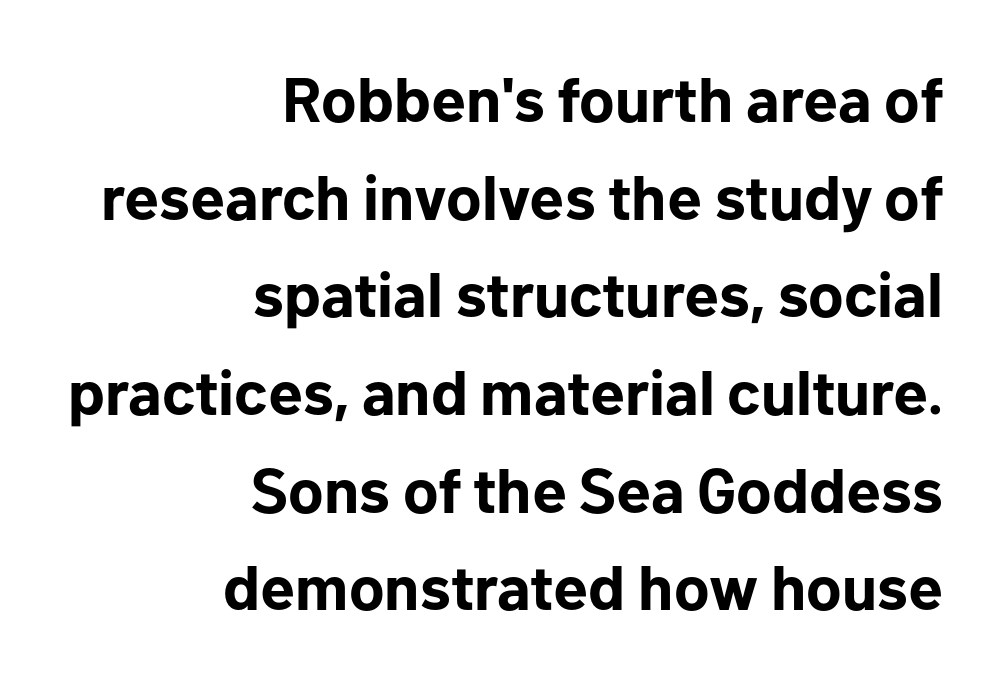
Honestly, the letter spacing is just normal — you wouldn't notice it. Spacing verdict: proportional, widths tailored to each character. Notice how the stems are strictly vertical — no italics here. Glance below the letters and you will spot only blank space.
